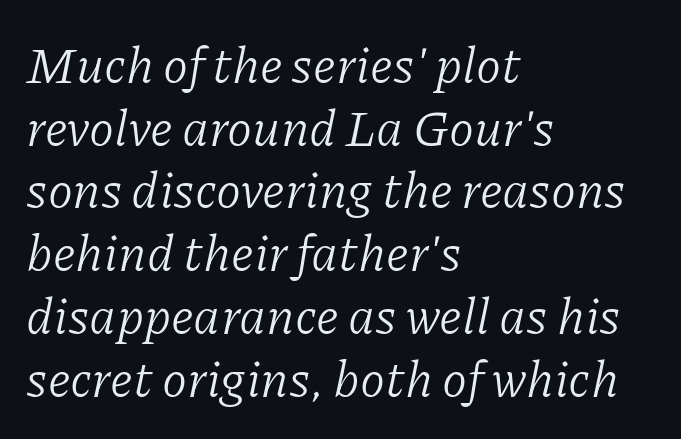
The image shows 51 px light serif type, italic (leaning right); set left-aligned, line spacing 1.23x, normal letter spacing, not underlined; low stroke contrast and a medium x-height.
